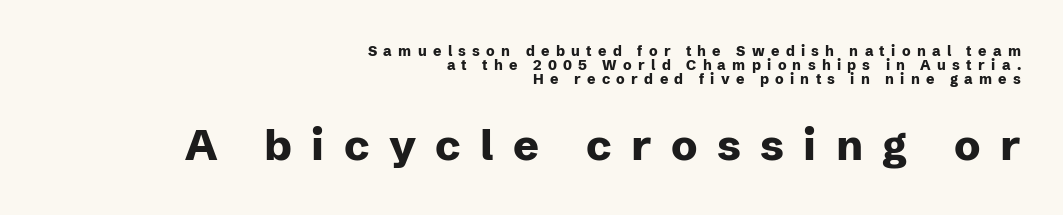
The image shows 43 px heavy sans-serif type, upright; set right-aligned, tight line spacing (1.0x), unusually wide letter spacing (+0.45 em), not underlined; the second (bottom) block is 3.07x larger; low stroke contrast and a medium x-height.
